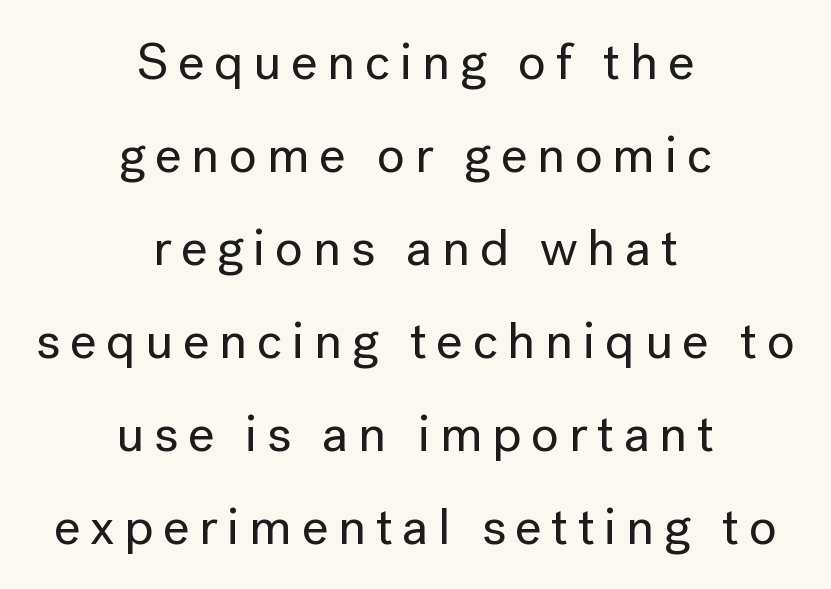
The image shows 52 px sans-serif type, upright; set centered, line spacing 1.79x, not underlined; low stroke contrast and a medium x-height.
